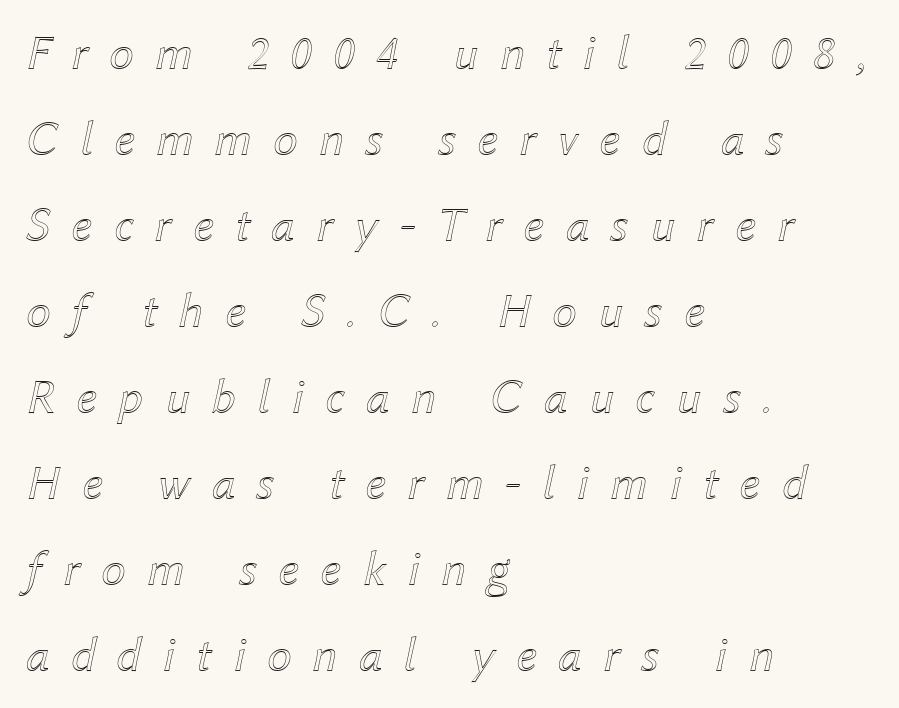
Q: Is the text italic (slanted)? A: Yes, it leans right by about 12 degrees.
Q: Is the text underlined? A: No.
Q: How is the paragraph aligned? A: Left-aligned.
Q: Is the spacing between letters normal or unusually wide? A: Unusually wide.
Q: Width (condensed, normal, or wide)? A: Normal.
Q: x-height? A: Medium.
Q: Monospaced? A: No.
